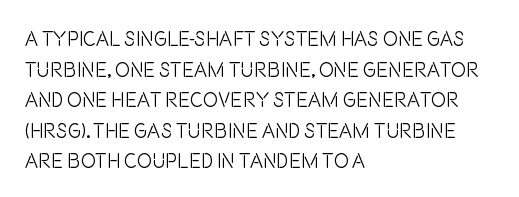
Q: Is the text bold? A: No.
Q: Is the text italic (slanted)? A: No, it is upright.
Q: Is the text underlined? A: No.
Q: How is the paragraph aligned? A: Left-aligned.
Q: Is the spacing between letters normal or unusually wide? A: Normal.
Q: Is the spacing between lines tight, normal or loose? A: Normal.
